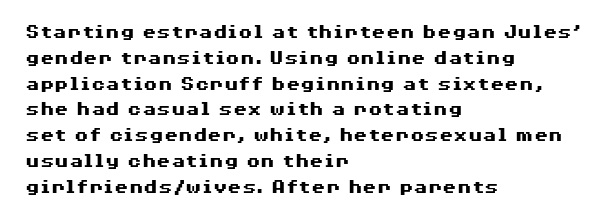
{"italic": "no", "bold": "yes", "underline": "no", "align": "left", "line_spacing_ratio": 1.23, "letter_spacing": "normal", "letter_spacing_em": 0.0, "glyph_px": 21}
